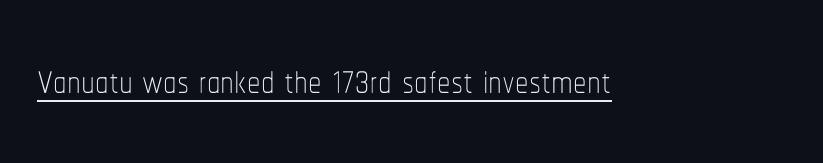
{"italic": "no", "bold": "no", "weight": "thin", "width": "condensed", "stroke_contrast": "low", "x_height": "medium", "monospaced": "no", "underline": "yes", "letter_spacing": "normal", "letter_spacing_em": 0.0, "glyph_px": 54}
